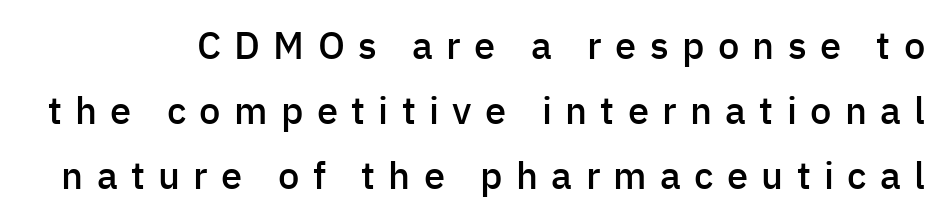
Q: Is the text bold? A: Semi-bold.
Q: Is the text italic (slanted)? A: No, it is upright.
Q: Is the typeface a serif or a sans-serif typeface? A: Sans-serif.
Q: Is the text underlined? A: No.
Q: Is the spacing between letters normal or unusually wide? A: Unusually wide.
Q: Width (condensed, normal, or wide)? A: Normal.
Q: Stroke contrast? A: Low.
Q: x-height? A: Medium.
Q: Monospaced? A: No.
